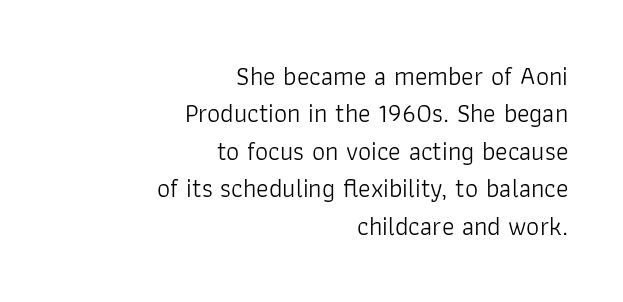
A light-to-regular cut is what we see here. Each word holds together tightly as a unit, with standard inter-letter gaps. Line spacing here is normal. Compared with a flush-left layout, this one pins lines to the opposite, right side. Notice how the stems are strictly vertical — no italics here.
